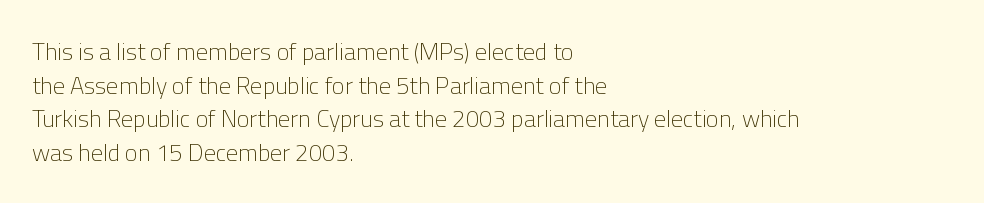
Q: Is the text bold? A: No.
Q: Is the text italic (slanted)? A: No, it is upright.
Q: Is the text underlined? A: No.
Q: How is the paragraph aligned? A: Left-aligned.
Q: Is the spacing between letters normal or unusually wide? A: Normal.
Q: Is the spacing between lines tight, normal or loose? A: Normal.
